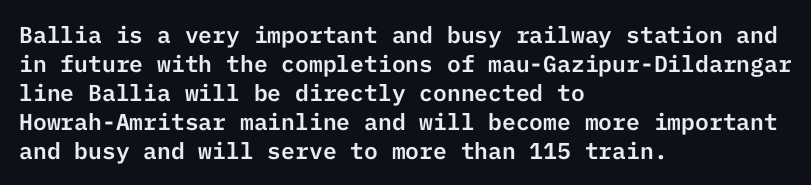
Posture: straight, roman, zero tilt. The passage shown is not underscored anywhere. The rendering anchors every line to the left-hand side. The gaps between neighbouring characters are ordinary and unremarkable.
